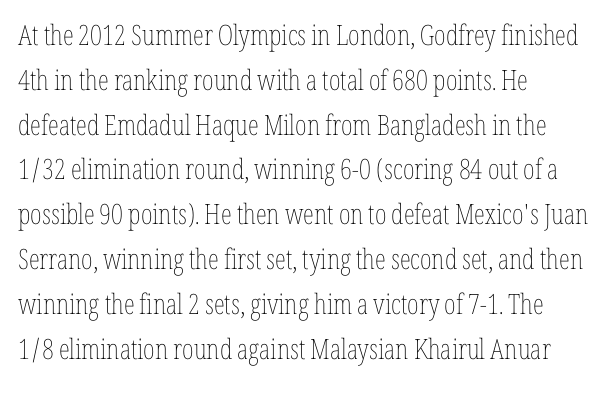
Descender tails drop into unmarked territory. These lines are rendered in a variable-pitch font. Is there much room between lines? A standard amount, neither cramped nor airy. Nothing unusual about the tracking: characters are spaced as the font intends. All the whitespace from short lines collects on the right. The type sits square on the baseline with zero lean.
